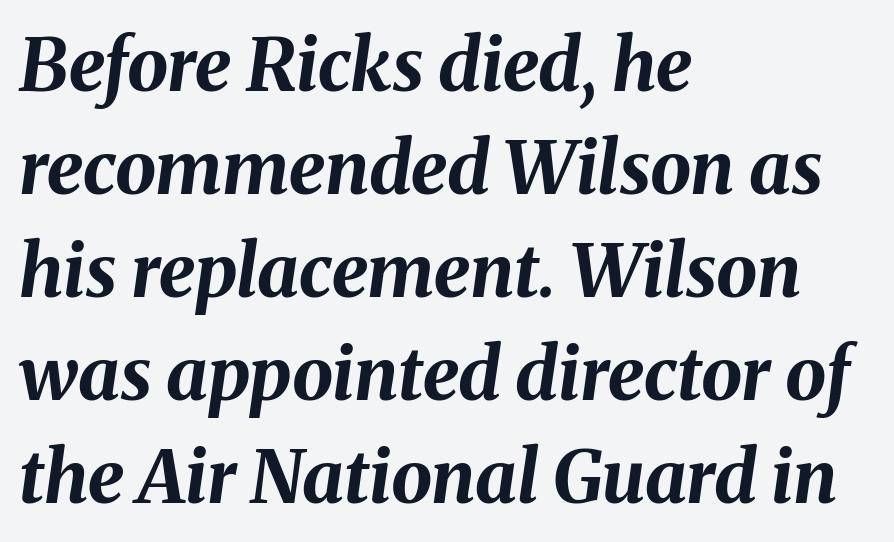
Character widths vary here, with narrow letters taking less room than wide ones. Regarding leading, the lines here are spaced in the standard way. The passage is arranged the way most books set body copy — flush left. The tracking reads as untouched default to a designer's eye. Strong, thick strokes mark this as bold type.
